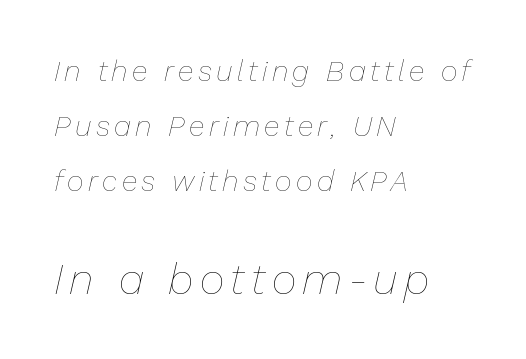
Q: Is the text bold? A: No.
Q: Is the text italic (slanted)? A: Yes, it leans right by about 13 degrees.
Q: Is the text underlined? A: No.
Q: How is the paragraph aligned? A: Left-aligned.
Q: Is the spacing between lines tight, normal or loose? A: Loose.
Q: Which block of text is set in a larger size, the first (top) or the second (bottom)? A: The second (bottom) one.
Q: Width (condensed, normal, or wide)? A: Normal.
Q: Stroke contrast? A: Low.
Q: x-height? A: Medium.
Q: Monospaced? A: No.
